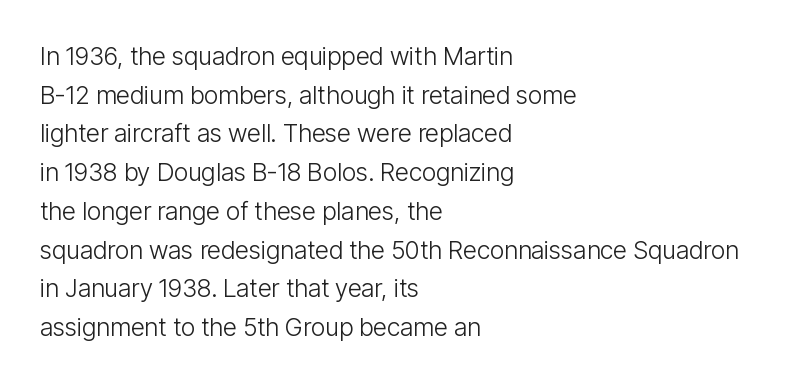
Notice how descenders clear the ascenders below comfortably — that's standard leading. Posture: vertical. Letter spacing: default. This rendering uses left alignment, leaving the right contour irregular.
